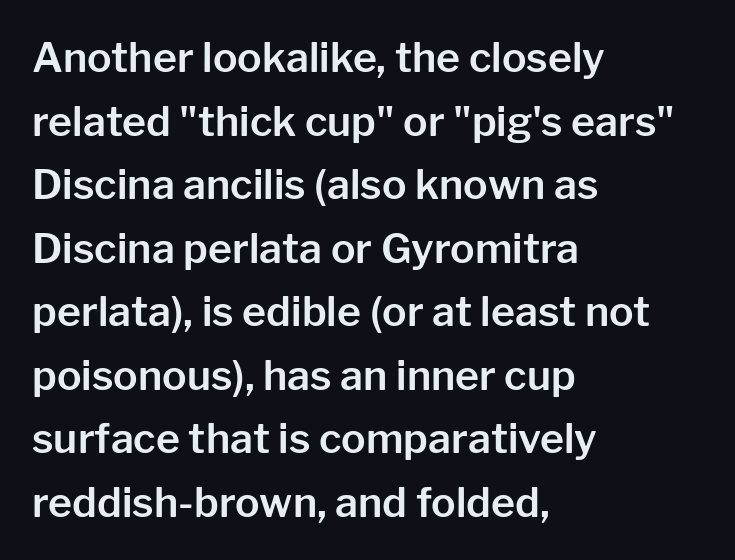
The image shows 41 px sans-serif type, upright; set left-aligned, normal line spacing (1.55x), normal letter spacing, not underlined; low stroke contrast and a medium x-height.
